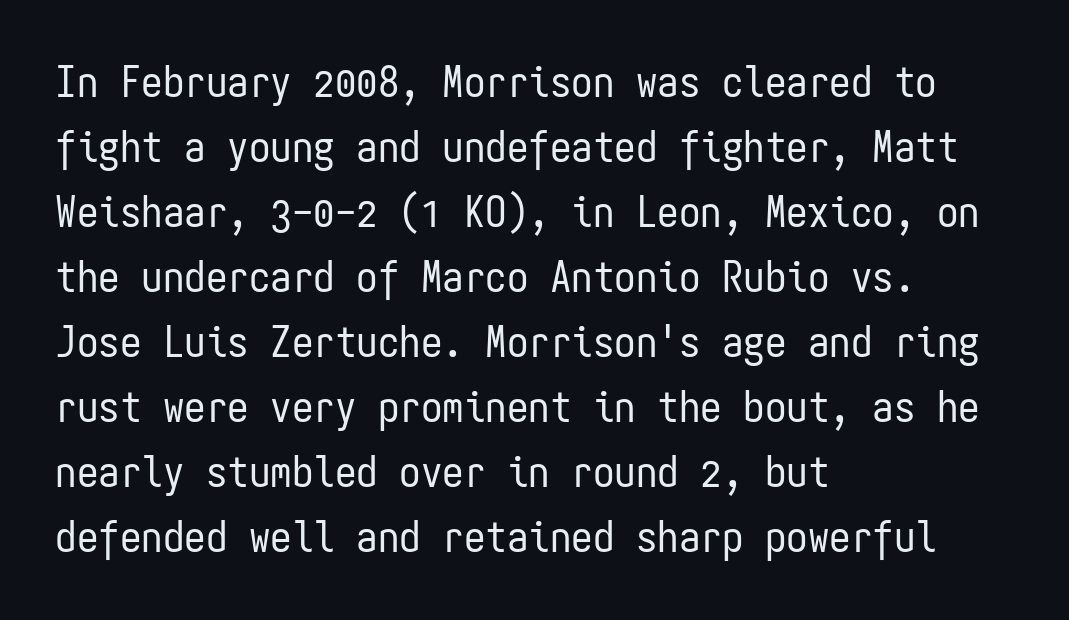
Q: Is the text bold? A: No.
Q: Is the text italic (slanted)? A: No, it is upright.
Q: Is the typeface a serif or a sans-serif typeface? A: Sans-serif.
Q: Is the text underlined? A: No.
Q: How is the paragraph aligned? A: Left-aligned.
Q: Is the spacing between letters normal or unusually wide? A: Normal.
Q: Is the spacing between lines tight, normal or loose? A: Normal.
Q: Width (condensed, normal, or wide)? A: Condensed.
Q: Stroke contrast? A: Low.
Q: x-height? A: Medium.
Q: Monospaced? A: Yes.
